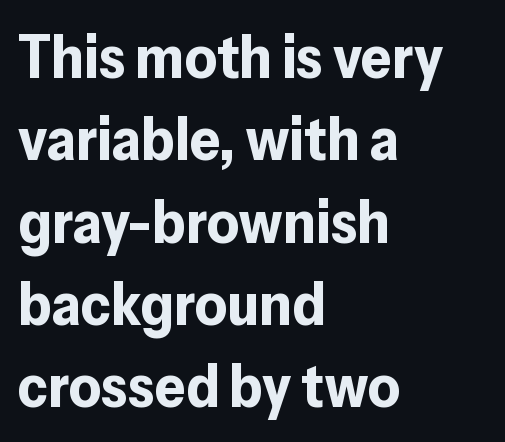
The image shows 61 px bold sans-serif type, upright; set left-aligned, normal line spacing (1.35x), normal letter spacing, not underlined; low stroke contrast and a medium x-height.
